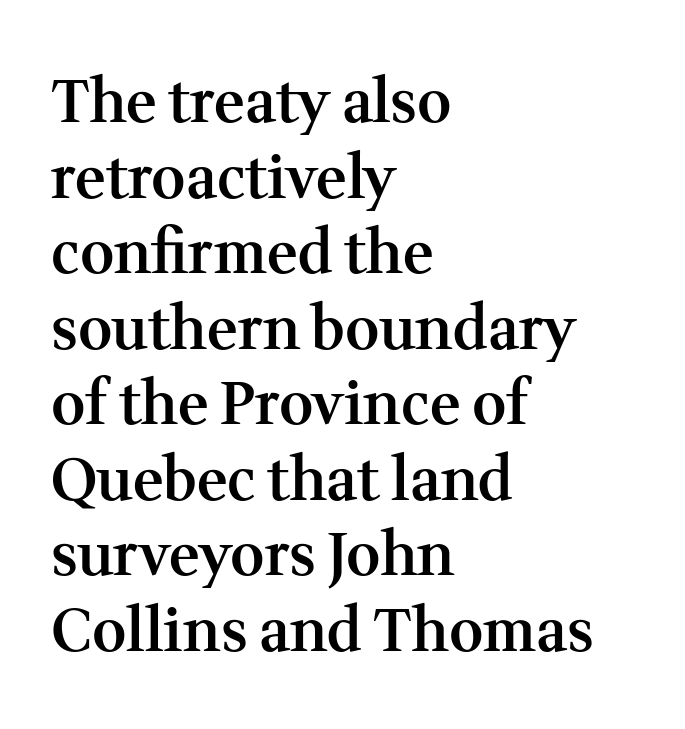
Do the letters lean? They stand straight. Old-style or modern, the face here clearly has serifs. Strokes here are thickened, but only to semibold level. Anything drawn beneath the words? Only blank space. Note the varied advance widths — an 'i' is clearly narrower than an 'm'. This sample keeps an unexceptional amount of space between lines.
